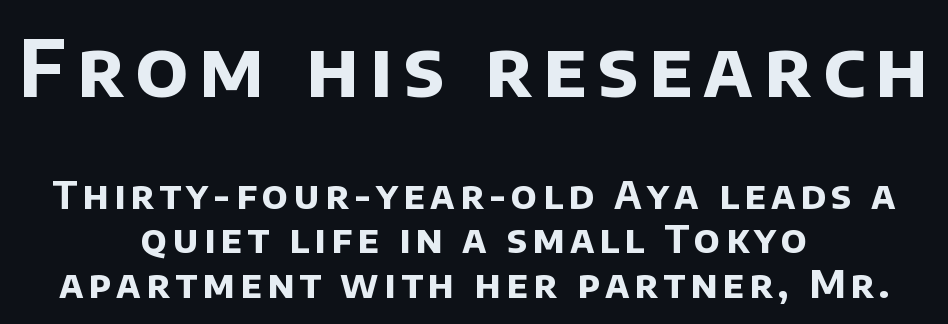
Q: Is the text bold? A: Yes.
Q: Is the typeface a serif or a sans-serif typeface? A: Sans-serif.
Q: Is the text underlined? A: No.
Q: How is the paragraph aligned? A: Centered.
Q: Which block of text is set in a larger size, the first (top) or the second (bottom)? A: The first (top) one.
Q: Width (condensed, normal, or wide)? A: Normal.
Q: Stroke contrast? A: Low.
Q: x-height? A: Large.
Q: Monospaced? A: No.
